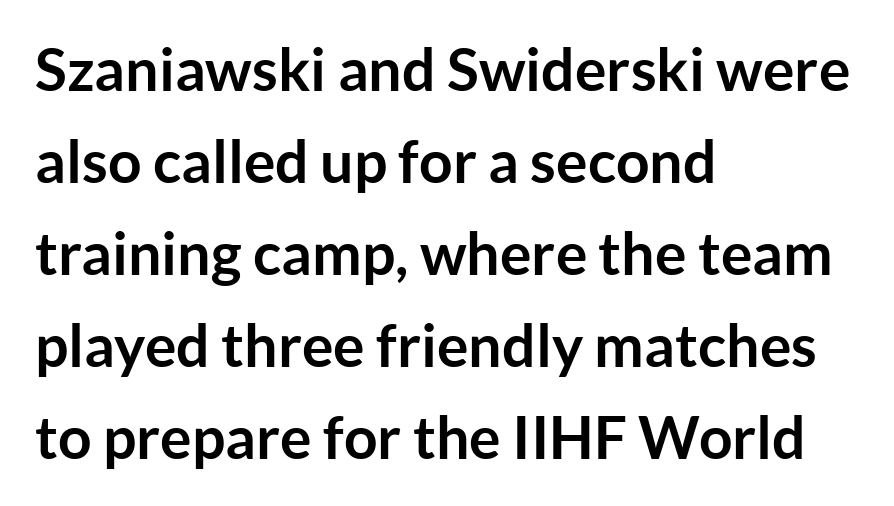
The image shows 59 px semibold sans-serif type, upright; set left-aligned, normal line spacing (1.56x), normal letter spacing, not underlined; low stroke contrast and a medium x-height.
